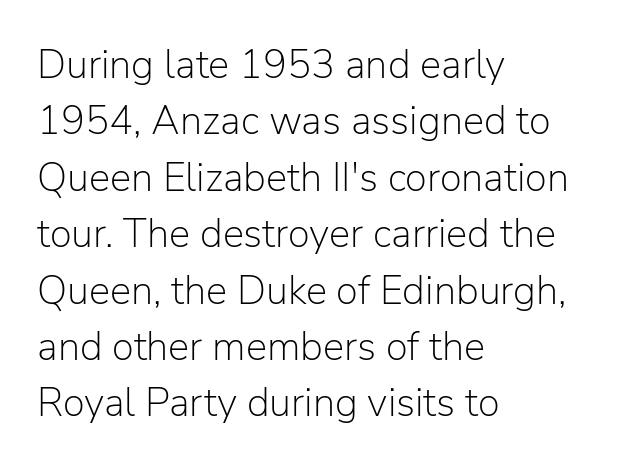
{"serif": "no", "italic": "no", "bold": "no", "weight": "light", "width": "normal", "stroke_contrast": "low", "x_height": "medium", "monospaced": "no", "underline": "no", "align": "left", "line_spacing": "normal", "line_spacing_ratio": 1.41, "letter_spacing": "normal", "letter_spacing_em": 0.0, "glyph_px": 40}
